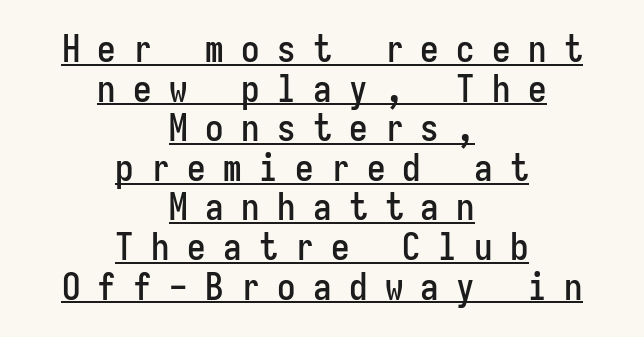
{"serif": "no", "italic": "no", "width": "condensed", "stroke_contrast": "low", "x_height": "medium", "monospaced": "yes", "underline": "yes", "align": "center", "line_spacing": "tight", "line_spacing_ratio": 1.07, "letter_spacing": "wide", "letter_spacing_em": 0.47, "glyph_px": 37}
